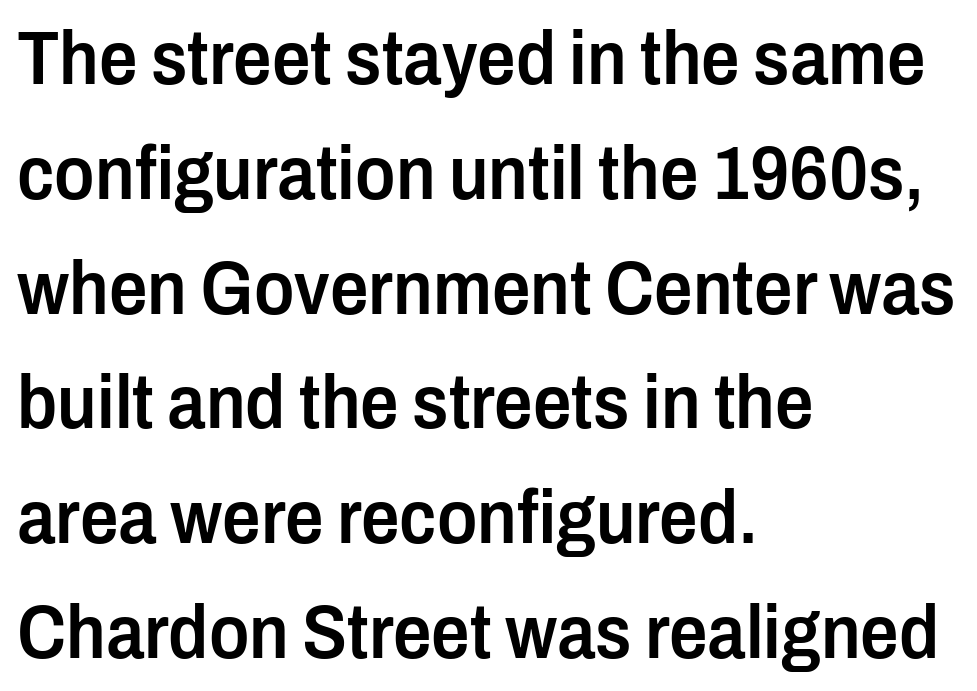
The image shows 76 px semibold, condensed sans-serif type, upright; set left-aligned, normal line spacing (1.51x), normal letter spacing, not underlined; low stroke contrast and a medium x-height.
